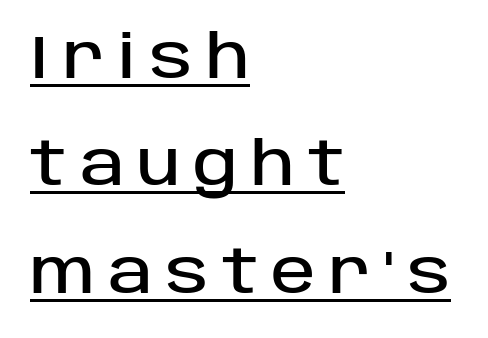
Q: Is the text italic (slanted)? A: No, it is upright.
Q: Is the typeface a serif or a sans-serif typeface? A: Sans-serif.
Q: Is the text underlined? A: Yes.
Q: How is the paragraph aligned? A: Left-aligned.
Q: Is the spacing between letters normal or unusually wide? A: Unusually wide.
Q: Width (condensed, normal, or wide)? A: Normal.
Q: Stroke contrast? A: Low.
Q: x-height? A: Large.
Q: Monospaced? A: No.
